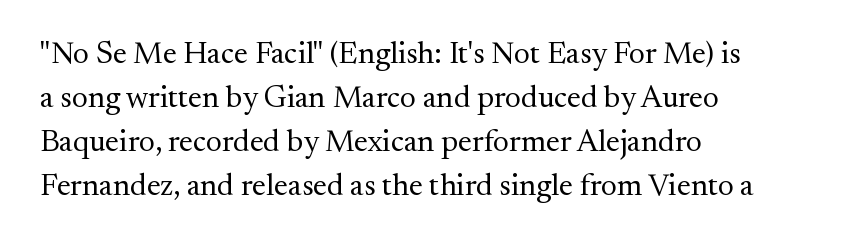
Q: Is the text bold? A: No.
Q: Is the text italic (slanted)? A: No, it is upright.
Q: Is the typeface a serif or a sans-serif typeface? A: Serif.
Q: Is the text underlined? A: No.
Q: How is the paragraph aligned? A: Left-aligned.
Q: Is the spacing between letters normal or unusually wide? A: Normal.
Q: Is the spacing between lines tight, normal or loose? A: Normal.
Q: Width (condensed, normal, or wide)? A: Normal.
Q: Stroke contrast? A: Medium.
Q: x-height? A: Small.
Q: Monospaced? A: No.
